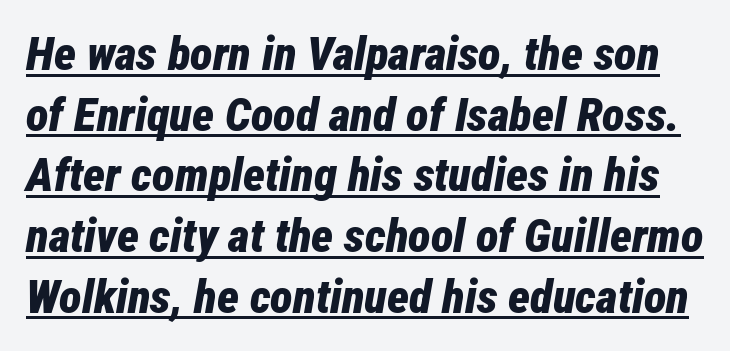
There is no visible air inserted between adjacent glyphs. The passage shown leans; its letterforms are oblique. A rule runs beneath these lines of type. Each letter keeps its own natural width here, so spacing adapts to shape. Does the leading feel generous? No, just average.
